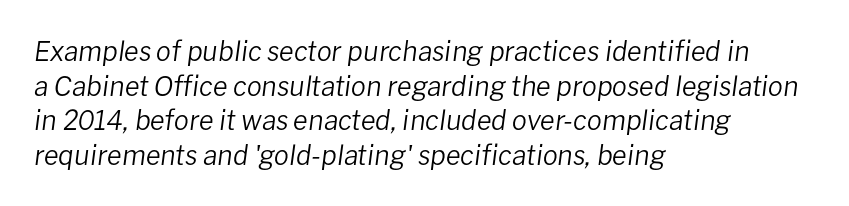
{"italic": "yes", "lean": "right", "slant_degrees": 8, "bold": "no", "underline": "no", "align": "left", "line_spacing": "normal", "line_spacing_ratio": 1.28, "letter_spacing": "normal", "letter_spacing_em": 0.0, "glyph_px": 27}
